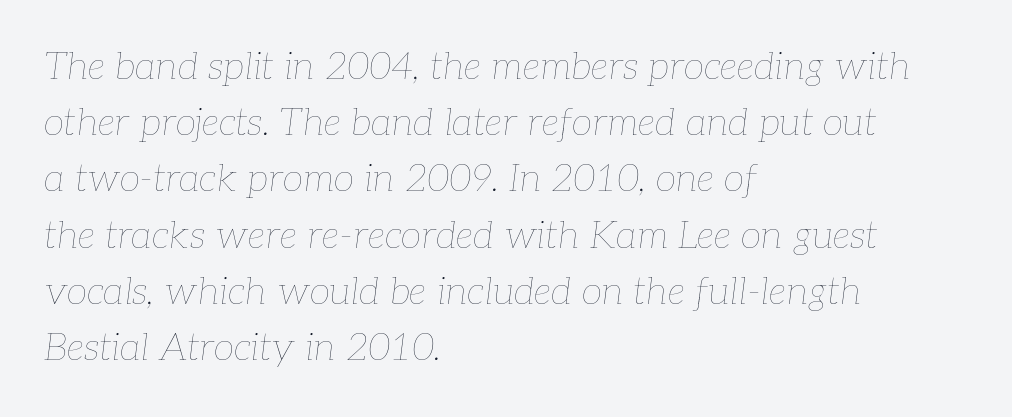
{"italic": "yes", "lean": "right", "slant_degrees": 7, "bold": "no", "weight": "thin", "width": "normal", "stroke_contrast": "low", "x_height": "medium", "monospaced": "no", "underline": "no", "align": "left", "line_spacing": "normal", "line_spacing_ratio": 1.48, "letter_spacing": "normal", "letter_spacing_em": 0.0, "glyph_px": 38}
